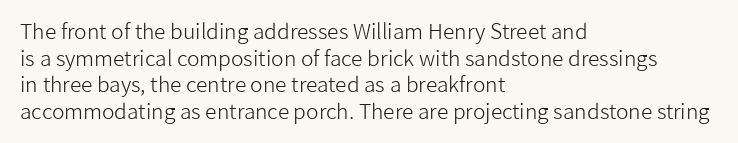
Summary of weight: not heavy and not bold. The vertical gap from one line to the next is medium. The type is set solid horizontally, with unmodified tracking. No italicization has been applied; the sample stays upright. The paragraph shown leans on its left margin. The gap between lines stays unmarked.
